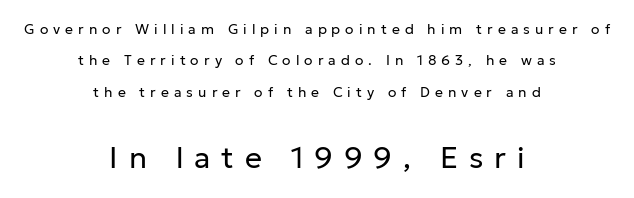
{"serif": "no", "italic": "no", "bold": "no", "weight": "regular", "width": "normal", "stroke_contrast": "low", "x_height": "medium", "monospaced": "no", "underline": "no", "align": "center", "line_spacing": "loose", "line_spacing_ratio": 2.24, "letter_spacing": "wide", "letter_spacing_em": 0.36, "larger_block": "second", "size_ratio": 2.14, "glyph_px": 30}
